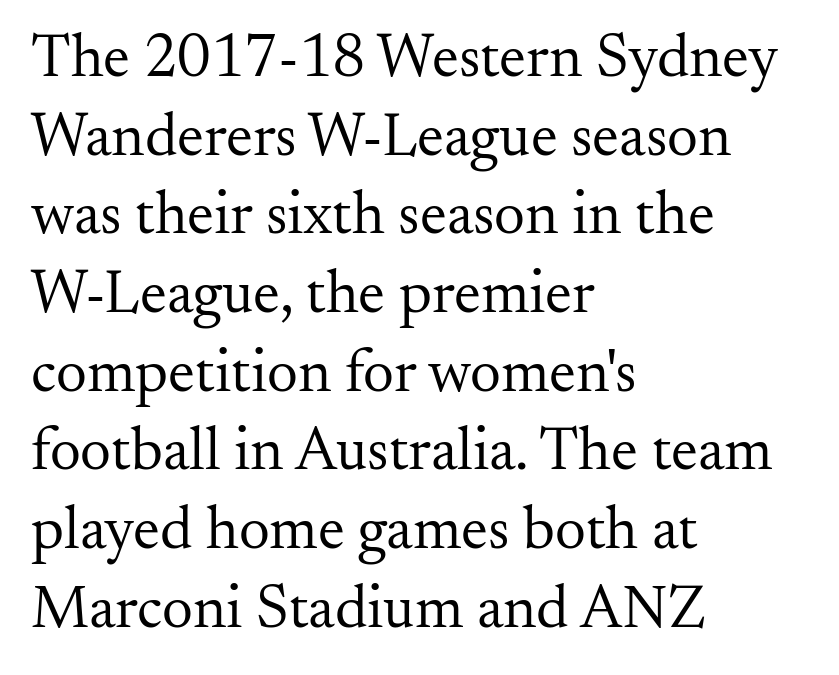
The image shows 61 px regular-weight serif type, upright; set left-aligned, normal line spacing (1.29x), normal letter spacing, not underlined; medium stroke contrast and a small x-height.
